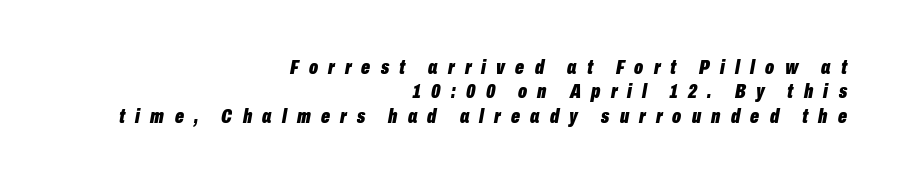
{"italic": "yes", "lean": "right", "slant_degrees": 10, "bold": "yes", "underline": "no", "align": "right", "line_spacing_ratio": 1.16, "letter_spacing": "wide", "letter_spacing_em": 0.49, "glyph_px": 21}
